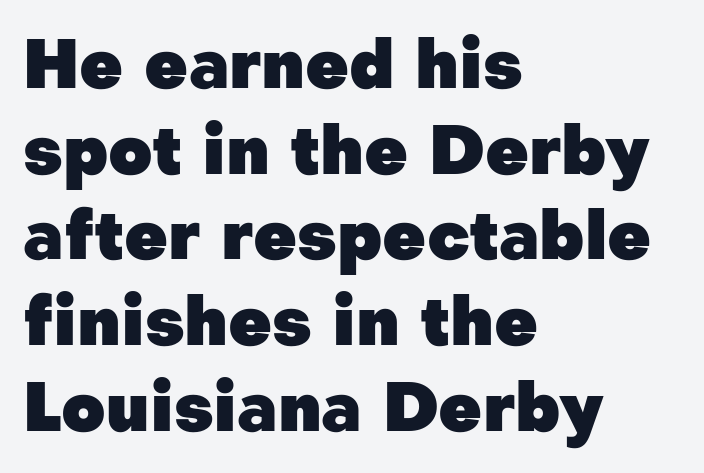
The image shows 68 px heavy sans-serif type, upright; set left-aligned, normal line spacing (1.26x), normal letter spacing, not underlined; low stroke contrast and a medium x-height.
